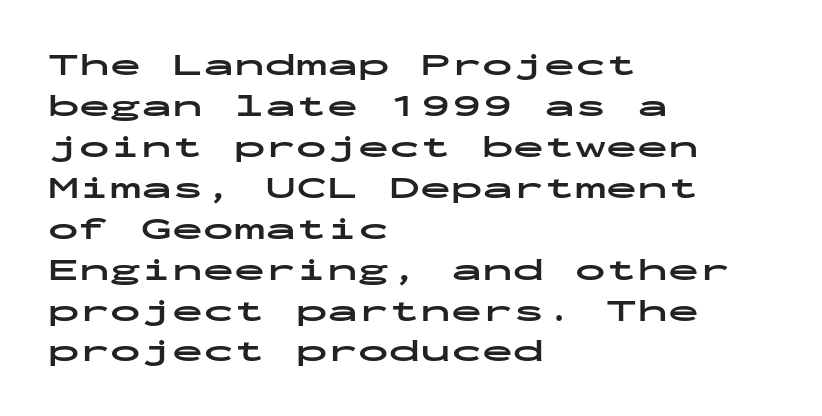
{"serif": "no", "italic": "no", "bold": "yes", "weight": "bold", "width": "wide", "stroke_contrast": "low", "x_height": "medium", "monospaced": "yes", "underline": "no", "align": "left", "line_spacing": "normal", "line_spacing_ratio": 1.32, "letter_spacing": "normal", "letter_spacing_em": 0.0, "glyph_px": 31}
